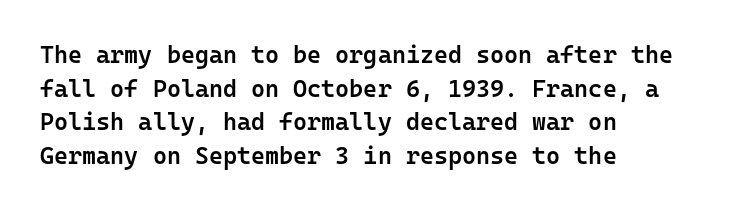
{"italic": "no", "bold": "semi", "underline": "no", "align": "left", "line_spacing": "normal", "line_spacing_ratio": 1.4, "letter_spacing": "normal", "letter_spacing_em": 0.0, "glyph_px": 24}
